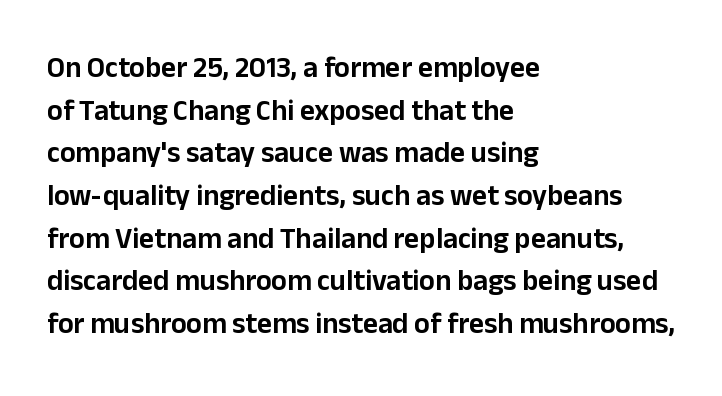
Honestly, there is no underline to notice here at all. Are there feet on the stems? There aren't — it's a sans. The lettering holds an erect, upright posture throughout. One-word summary of the alignment: left. Nothing unusual about the tracking: characters are spaced as the font intends. The space between consecutive lines is moderate.
